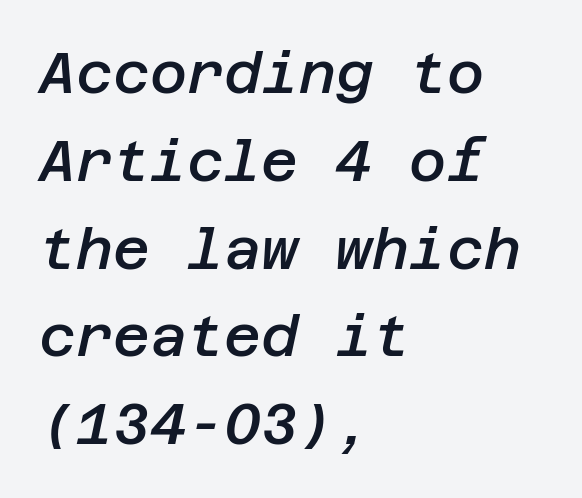
{"italic": "yes", "lean": "right", "slant_degrees": 12, "bold": "semi", "weight": "semibold", "width": "normal", "stroke_contrast": "low", "x_height": "large", "underline": "no", "align": "left", "line_spacing": "normal", "line_spacing_ratio": 1.54, "letter_spacing": "normal", "letter_spacing_em": 0.0, "glyph_px": 57}
